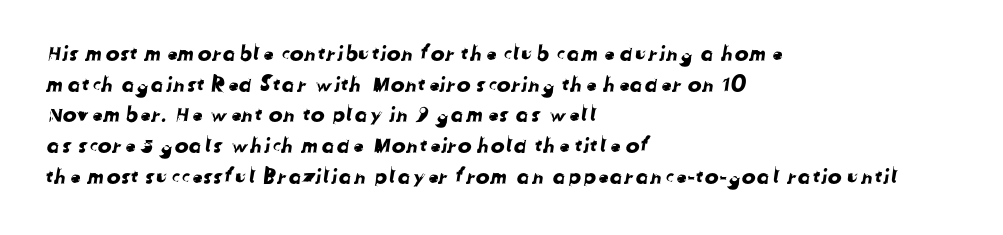
{"underline": "no", "align": "left", "line_spacing": "normal", "line_spacing_ratio": 1.46, "letter_spacing": "normal", "letter_spacing_em": 0.0, "glyph_px": 21}
